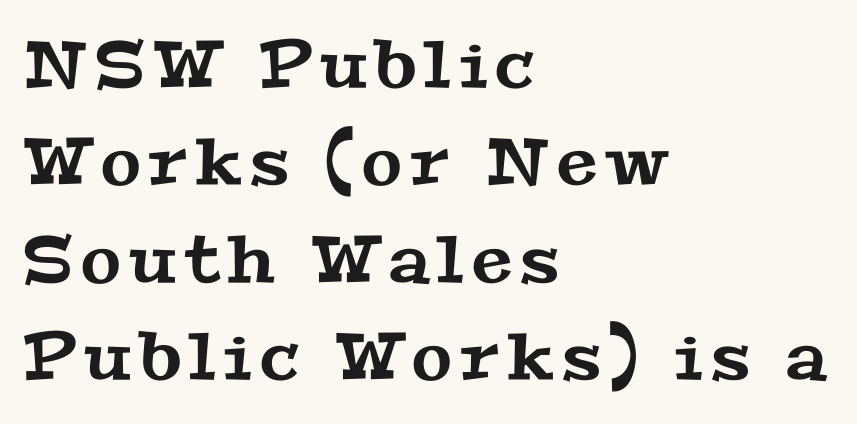
The image shows 65 px wide serif type; set left-aligned, normal line spacing (1.5x), not underlined; medium stroke contrast and a medium x-height.
